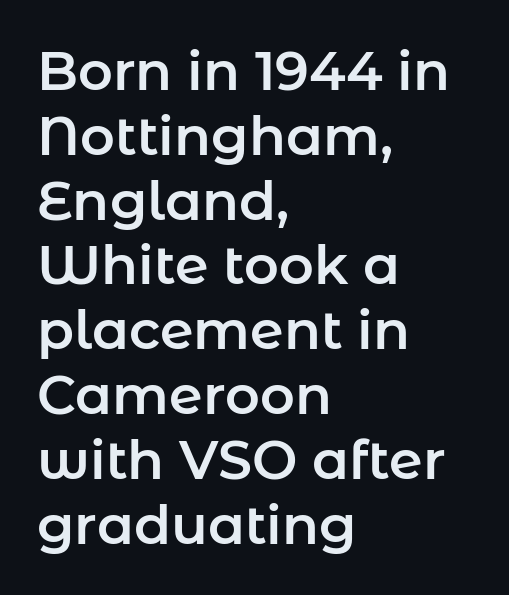
Q: Is the text italic (slanted)? A: No, it is upright.
Q: Is the typeface a serif or a sans-serif typeface? A: Sans-serif.
Q: Is the text underlined? A: No.
Q: How is the paragraph aligned? A: Left-aligned.
Q: Is the spacing between letters normal or unusually wide? A: Normal.
Q: Width (condensed, normal, or wide)? A: Normal.
Q: Stroke contrast? A: Low.
Q: x-height? A: Medium.
Q: Monospaced? A: No.
